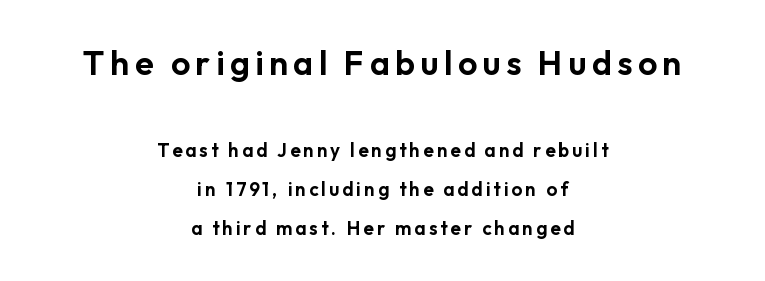
Centered paragraph, ragged on both sides. Decoration check: the copy has no underline. The rendering uses natural spacing where letterforms have individual widths. Look at the glyph heights: the upper group is clearly the bigger setting. The designer went with a sans here, leaving each stem footless. Interline gaps are noticeably wide in this sample.
